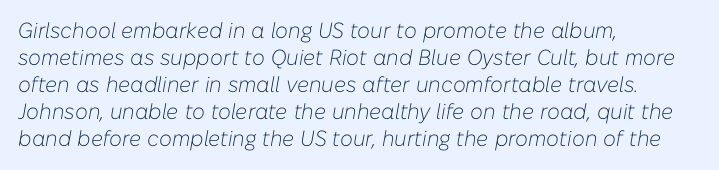
Q: Is the text bold? A: No.
Q: Is the text italic (slanted)? A: Yes, it leans right by about 10 degrees.
Q: Is the text underlined? A: No.
Q: How is the paragraph aligned? A: Left-aligned.
Q: Is the spacing between letters normal or unusually wide? A: Normal.
